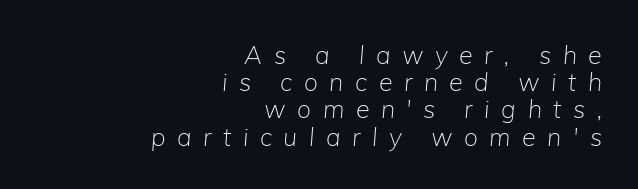
{"italic": "yes", "lean": "right", "slant_degrees": 5, "bold": "no", "underline": "no", "align": "right", "line_spacing": "tight", "line_spacing_ratio": 1.09, "letter_spacing": "wide", "letter_spacing_em": 0.46, "glyph_px": 25}
